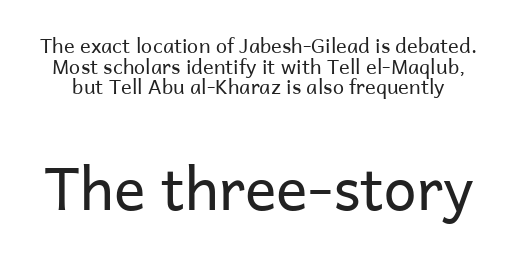
{"serif": "no", "italic": "no", "bold": "no", "weight": "regular", "width": "normal", "stroke_contrast": "low", "x_height": "medium", "monospaced": "no", "underline": "no", "line_spacing": "tight", "line_spacing_ratio": 1.03, "letter_spacing": "normal", "letter_spacing_em": 0.0, "larger_block": "second", "size_ratio": 2.95, "glyph_px": 59}
